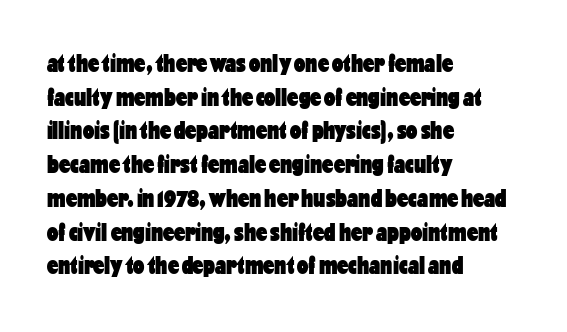
The image shows 25 px bold type, upright; set left-aligned, normal line spacing (1.35x), normal letter spacing, not underlined.
